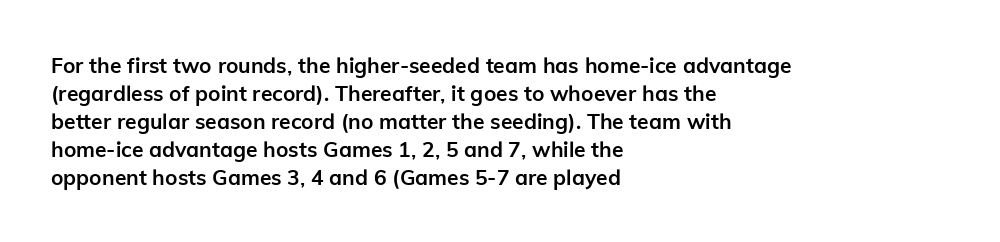
Style check: upright. Reading down the block, your eye returns to a fixed left position each line. This rendering leaves character spacing at its baseline value. Check under the words: just untouched page.
